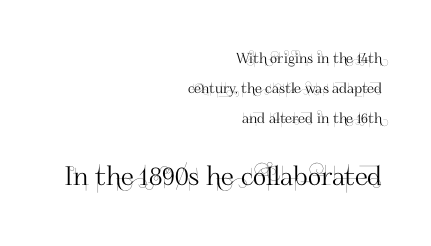
{"italic": "no", "underline": "no", "align": "right", "line_spacing": "loose", "line_spacing_ratio": 2.14, "letter_spacing": "normal", "letter_spacing_em": 0.0, "larger_block": "second", "size_ratio": 1.86, "glyph_px": 26}
